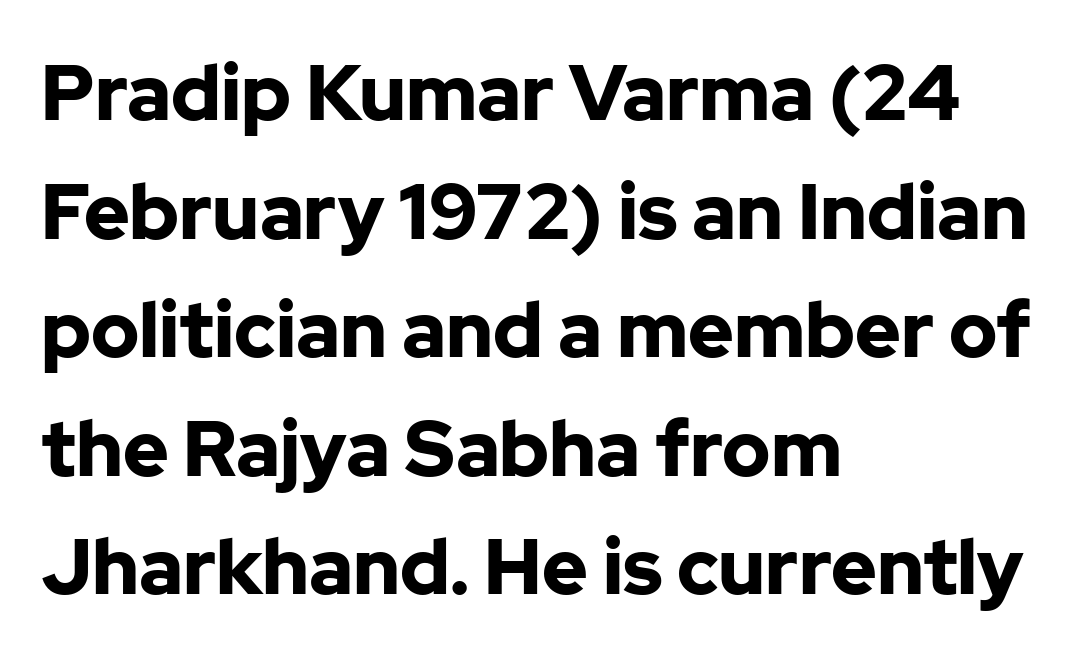
The face used here is proportionally spaced, like ordinary book or web type. The rag falls on the right side of this text block. Every stem runs plumb, perpendicular to the baseline. Beneath every word, the page is bare. Strokes here are thick enough to call this a true bold.
